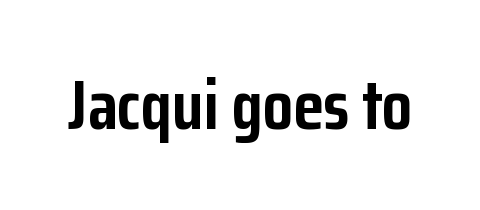
Q: Is the text bold? A: Yes.
Q: Is the text italic (slanted)? A: No, it is upright.
Q: Is the typeface a serif or a sans-serif typeface? A: Sans-serif.
Q: Is the text underlined? A: No.
Q: Is the spacing between letters normal or unusually wide? A: Normal.
Q: Width (condensed, normal, or wide)? A: Condensed.
Q: Stroke contrast? A: Low.
Q: x-height? A: Medium.
Q: Monospaced? A: No.
